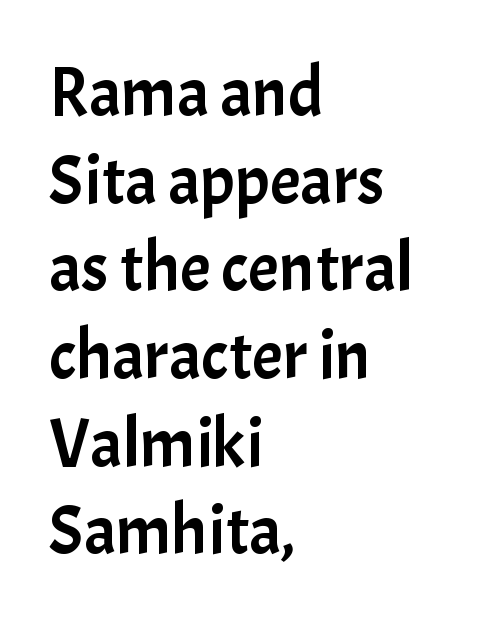
The image shows 69 px sans-serif type, upright; set left-aligned, normal line spacing (1.27x), normal letter spacing, not underlined; low stroke contrast and a medium x-height.
